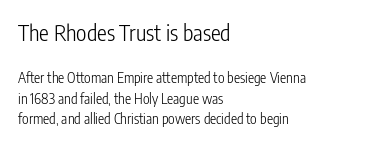
Q: Is the text bold? A: No.
Q: Is the text italic (slanted)? A: No, it is upright.
Q: Is the text underlined? A: No.
Q: How is the paragraph aligned? A: Left-aligned.
Q: Is the spacing between letters normal or unusually wide? A: Normal.
Q: Is the spacing between lines tight, normal or loose? A: Normal.
Q: Which block of text is set in a larger size, the first (top) or the second (bottom)? A: The first (top) one.
